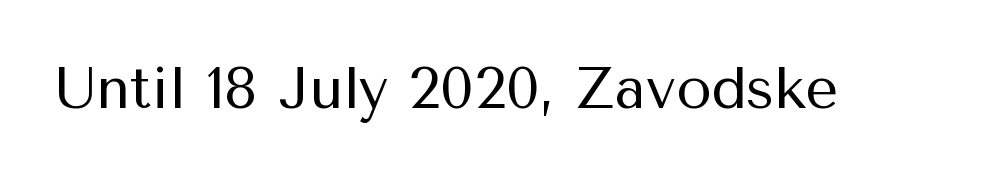
{"serif": "no", "italic": "no", "bold": "no", "weight": "regular", "width": "normal", "stroke_contrast": "medium", "x_height": "medium", "monospaced": "no", "underline": "no", "letter_spacing": "normal", "letter_spacing_em": 0.0, "glyph_px": 58}
